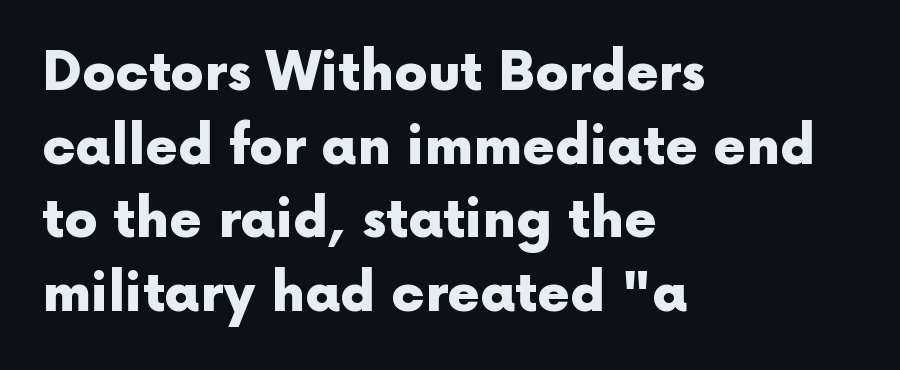
Spacing between characters is what you'd get straight out of the box. Where is the straight margin? On the left. The letters advance in unequal steps, a hallmark of proportional type. Does the leading feel generous? No, just average. In terms of weight, the rendering is a true, heavy bold. The characters display no serif detailing; their extremities are plain.
